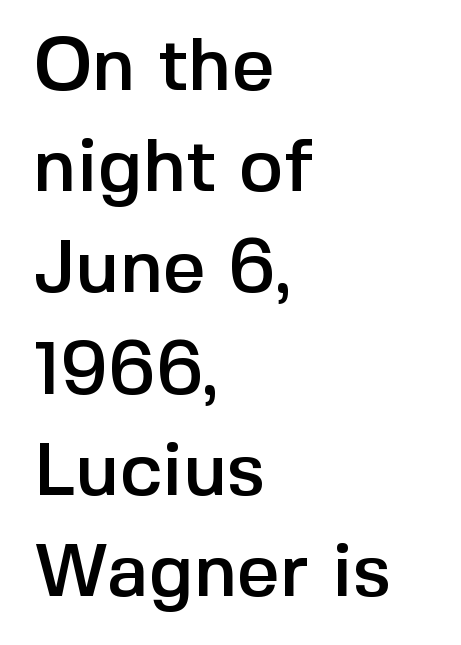
Q: Is the text italic (slanted)? A: No, it is upright.
Q: Is the typeface a serif or a sans-serif typeface? A: Sans-serif.
Q: Is the text underlined? A: No.
Q: How is the paragraph aligned? A: Left-aligned.
Q: Is the spacing between letters normal or unusually wide? A: Normal.
Q: Is the spacing between lines tight, normal or loose? A: Normal.
Q: Width (condensed, normal, or wide)? A: Normal.
Q: x-height? A: Medium.
Q: Monospaced? A: No.
